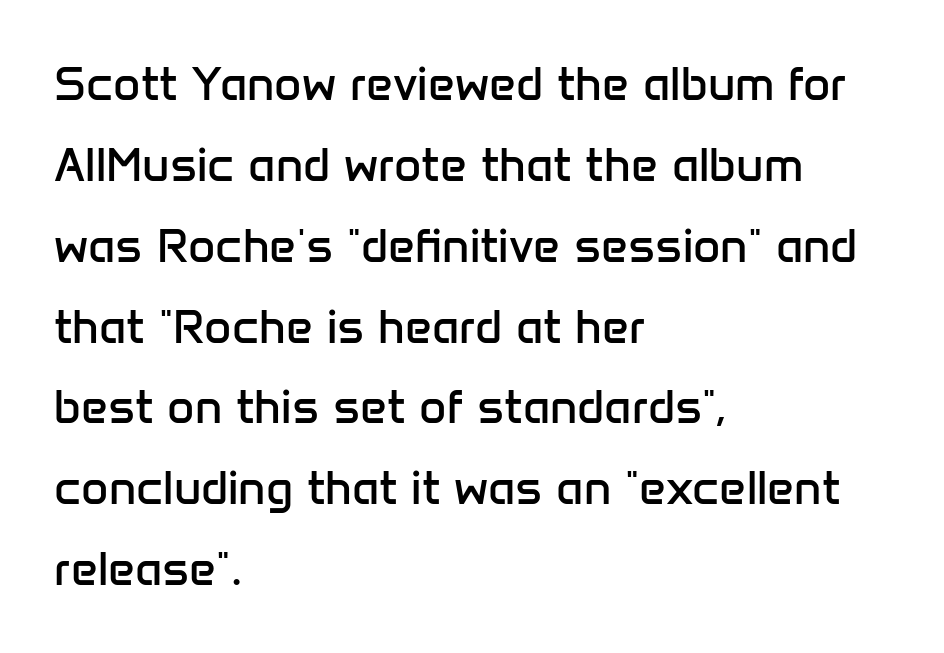
{"serif": "no", "italic": "no", "bold": "no", "weight": "regular", "width": "normal", "stroke_contrast": "low", "x_height": "medium", "monospaced": "no", "underline": "no", "align": "left", "line_spacing_ratio": 1.72, "letter_spacing": "normal", "letter_spacing_em": 0.0, "glyph_px": 47}
